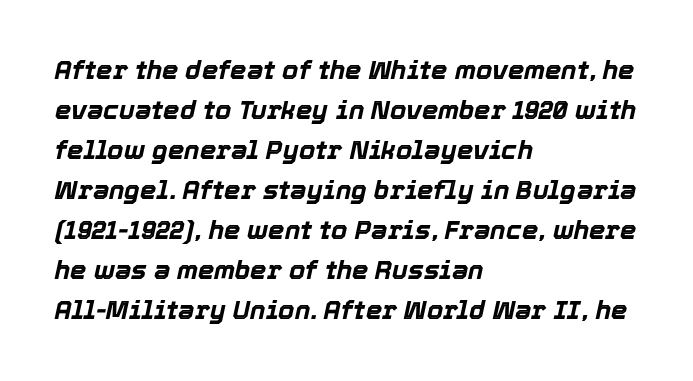
Q: Is the text bold? A: Yes.
Q: Is the text italic (slanted)? A: Yes, it leans right by about 12 degrees.
Q: Is the text underlined? A: No.
Q: How is the paragraph aligned? A: Left-aligned.
Q: Is the spacing between letters normal or unusually wide? A: Normal.
Q: Is the spacing between lines tight, normal or loose? A: Normal.
